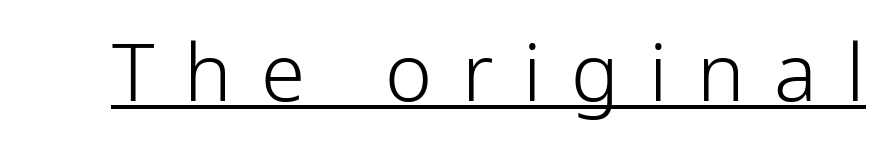
Weight: not bold — regular or lighter. Beneath each row of characters lies a ruled line. Proportional: the letters do not fall into vertical columns. The type sits square on the baseline with zero lean.
